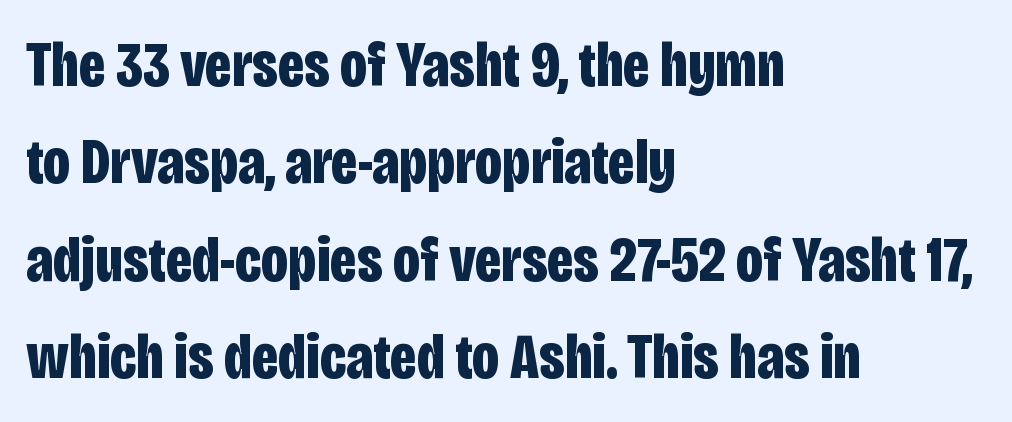
{"serif": "no", "italic": "no", "bold": "yes", "weight": "bold", "width": "condensed", "stroke_contrast": "low", "x_height": "large", "monospaced": "no", "underline": "no", "align": "left", "line_spacing": "normal", "line_spacing_ratio": 1.52, "letter_spacing": "normal", "letter_spacing_em": 0.0, "glyph_px": 64}
